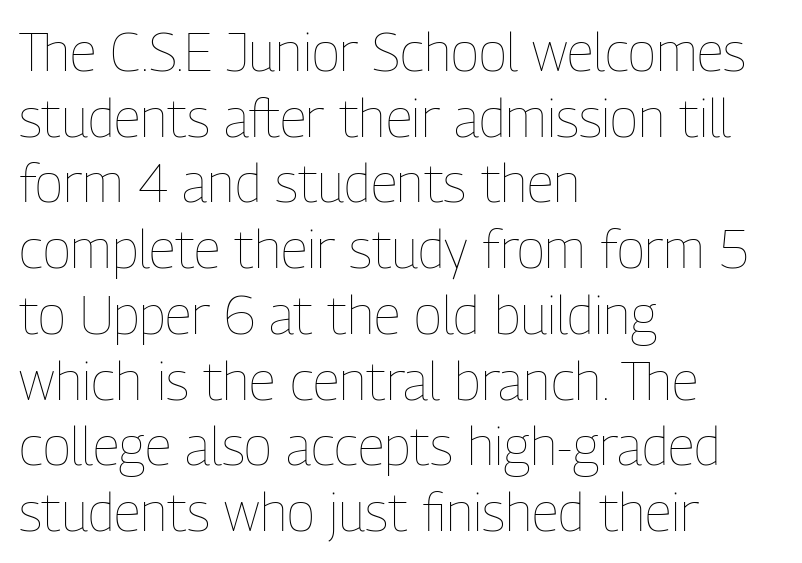
{"italic": "no", "bold": "no", "weight": "thin", "width": "condensed", "stroke_contrast": "low", "x_height": "medium", "monospaced": "no", "underline": "no", "align": "left", "line_spacing_ratio": 1.24, "letter_spacing": "normal", "letter_spacing_em": 0.0, "glyph_px": 53}
